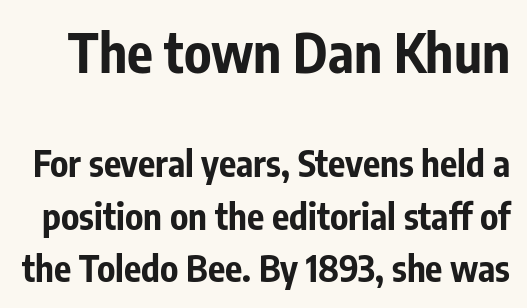
{"serif": "no", "italic": "no", "bold": "yes", "weight": "bold", "width": "condensed", "stroke_contrast": "low", "x_height": "medium", "monospaced": "no", "underline": "no", "line_spacing": "normal", "line_spacing_ratio": 1.46, "letter_spacing": "normal", "letter_spacing_em": 0.0, "larger_block": "first", "size_ratio": 1.5, "glyph_px": 54}
